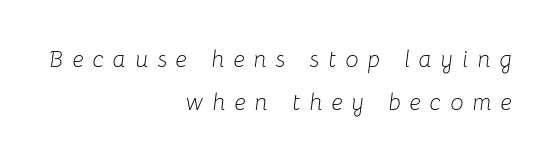
Words appear elongated and porous because spacing is wide. Clear beneath every line of the passage. This sample is right-justified, so line beginnings fall wherever the words allow. A typesetter would mark this as italic. Bold? No — there's no thickening of the strokes.
